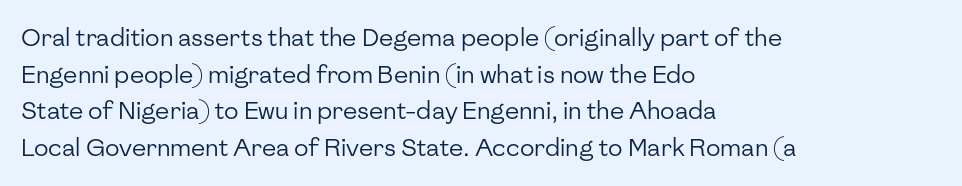
{"italic": "no", "bold": "no", "underline": "no", "align": "left", "line_spacing": "normal", "line_spacing_ratio": 1.53, "letter_spacing": "normal", "letter_spacing_em": 0.0, "glyph_px": 24}
